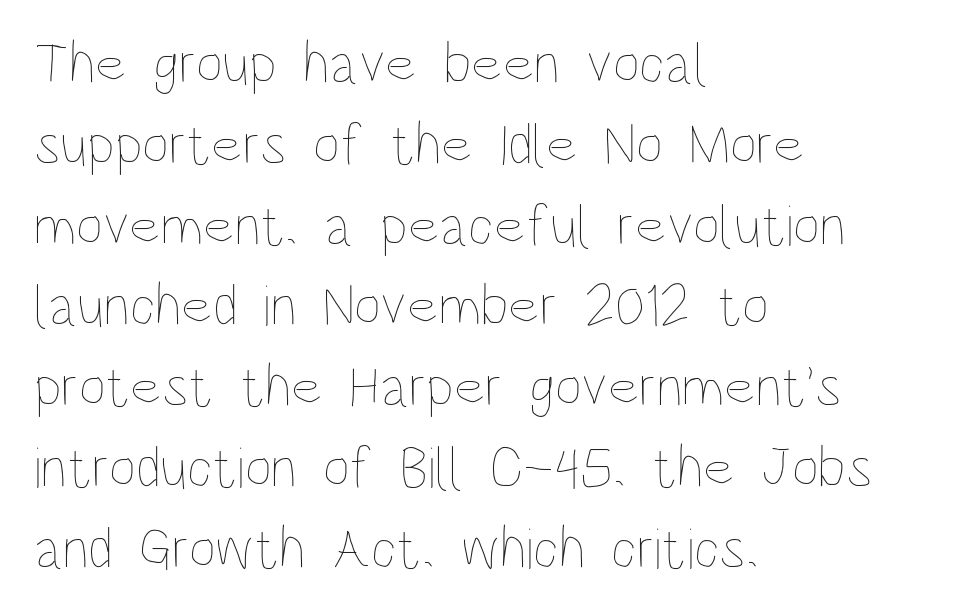
{"italic": "no", "bold": "no", "weight": "thin", "width": "condensed", "stroke_contrast": "low", "x_height": "large", "monospaced": "no", "underline": "no", "align": "left", "line_spacing": "normal", "line_spacing_ratio": 1.37, "letter_spacing": "normal", "letter_spacing_em": 0.0, "glyph_px": 59}
